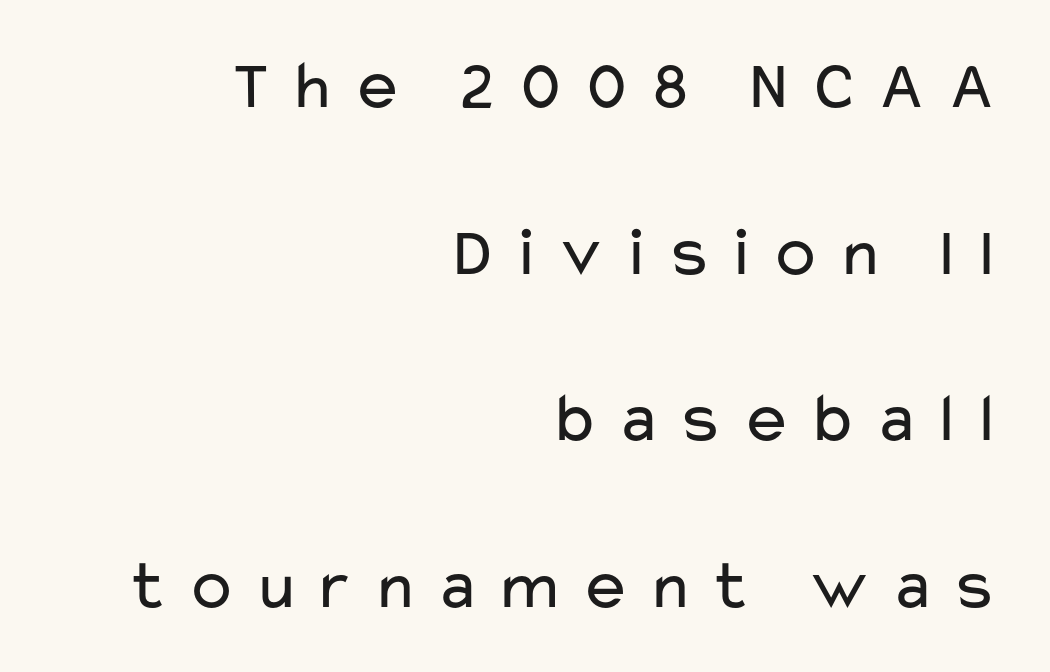
Q: Is the text bold? A: No.
Q: Is the text italic (slanted)? A: No, it is upright.
Q: Is the typeface a serif or a sans-serif typeface? A: Sans-serif.
Q: Is the text underlined? A: No.
Q: How is the paragraph aligned? A: Right-aligned.
Q: Is the spacing between letters normal or unusually wide? A: Unusually wide.
Q: Is the spacing between lines tight, normal or loose? A: Loose.
Q: Width (condensed, normal, or wide)? A: Wide.
Q: Stroke contrast? A: Low.
Q: x-height? A: Medium.
Q: Monospaced? A: No.
